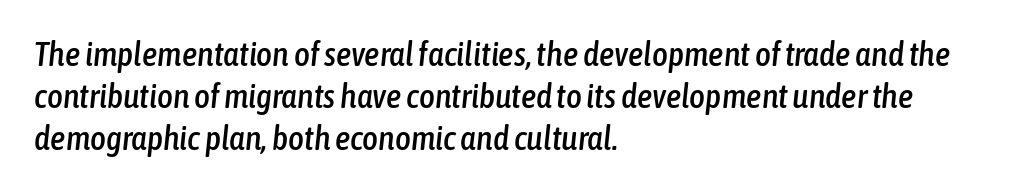
Q: Is the text italic (slanted)? A: Yes, it leans right by about 6 degrees.
Q: Is the text underlined? A: No.
Q: How is the paragraph aligned? A: Left-aligned.
Q: Is the spacing between letters normal or unusually wide? A: Normal.
Q: Width (condensed, normal, or wide)? A: Condensed.
Q: Stroke contrast? A: Low.
Q: x-height? A: Medium.
Q: Monospaced? A: No.
